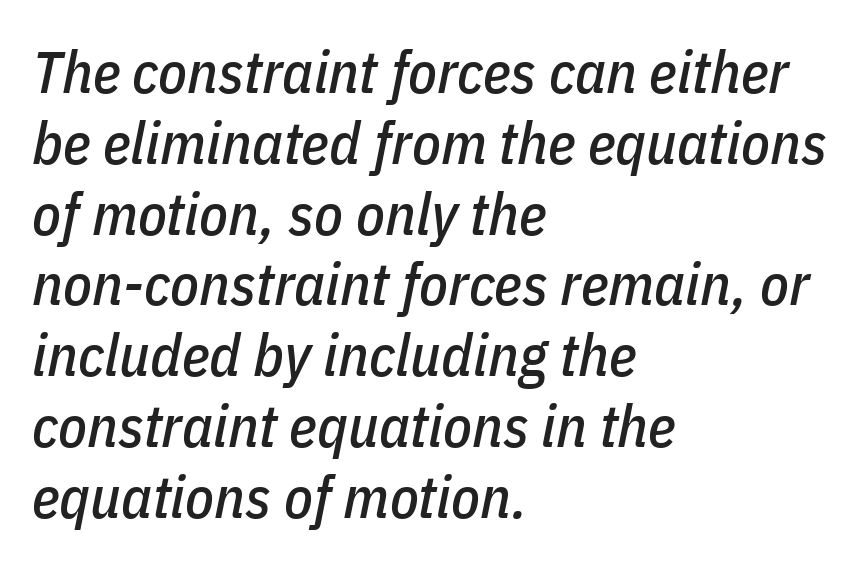
Q: Is the text italic (slanted)? A: Yes, it leans right by about 11 degrees.
Q: Is the text underlined? A: No.
Q: How is the paragraph aligned? A: Left-aligned.
Q: Is the spacing between letters normal or unusually wide? A: Normal.
Q: Width (condensed, normal, or wide)? A: Condensed.
Q: Stroke contrast? A: Low.
Q: x-height? A: Medium.
Q: Monospaced? A: No.
